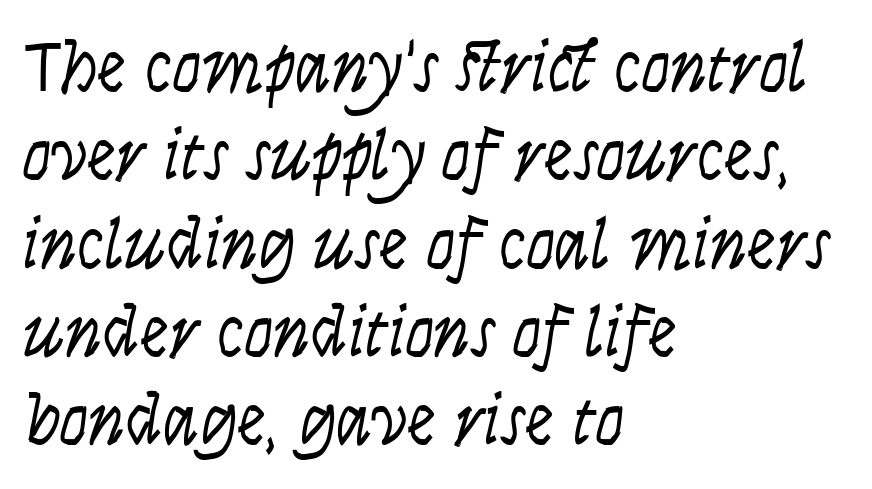
Q: Is the text bold? A: No.
Q: Is the text italic (slanted)? A: Yes, it leans right by about 9 degrees.
Q: Is the text underlined? A: No.
Q: How is the paragraph aligned? A: Left-aligned.
Q: Is the spacing between letters normal or unusually wide? A: Normal.
Q: Width (condensed, normal, or wide)? A: Condensed.
Q: Stroke contrast? A: Low.
Q: x-height? A: Large.
Q: Monospaced? A: No.
